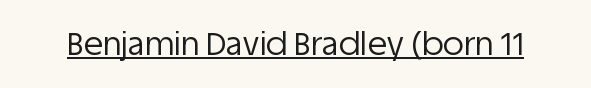
The image shows 32 px regular-weight sans-serif type, upright; set normal letter spacing, underlined; low stroke contrast and a large x-height.
